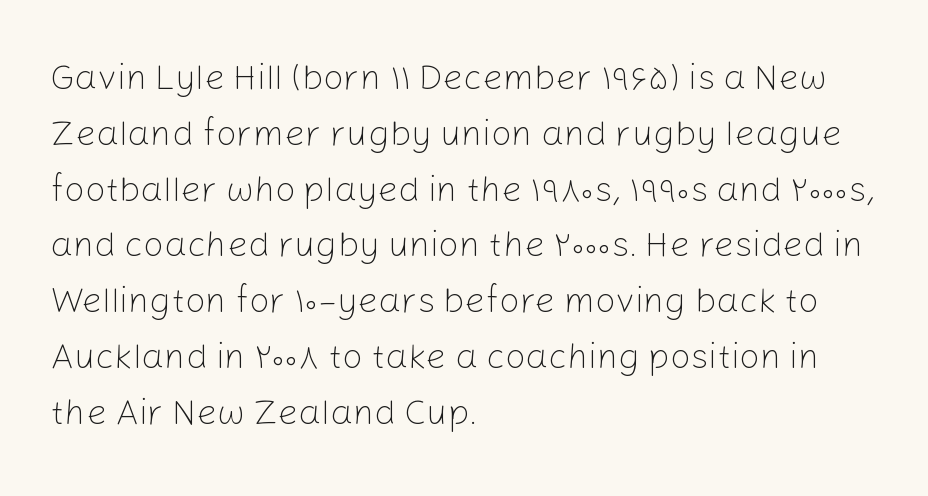
The image shows 36 px light sans-serif type, upright; set left-aligned, normal line spacing (1.55x), normal letter spacing, not underlined; low stroke contrast and a medium x-height.
